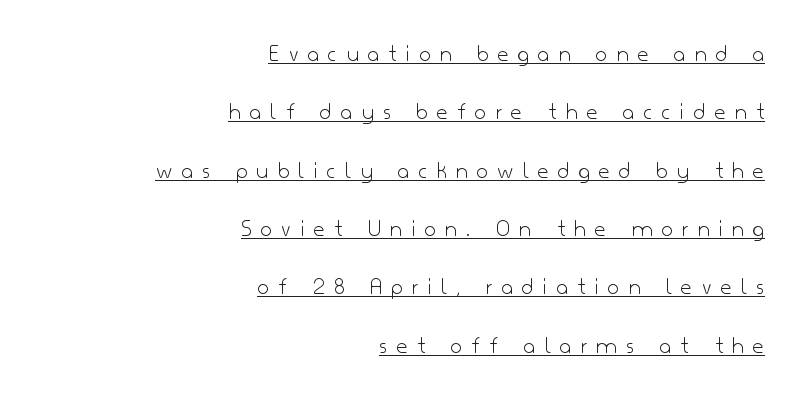
The image shows 24 px text type, upright; set right-aligned, loose line spacing (2.43x), unusually wide letter spacing (+0.4 em), underlined.
